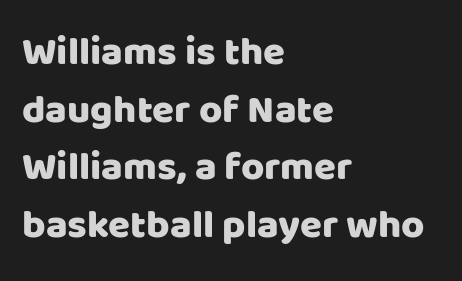
Q: Is the text italic (slanted)? A: No, it is upright.
Q: Is the typeface a serif or a sans-serif typeface? A: Sans-serif.
Q: Is the text underlined? A: No.
Q: How is the paragraph aligned? A: Left-aligned.
Q: Is the spacing between letters normal or unusually wide? A: Normal.
Q: Is the spacing between lines tight, normal or loose? A: Normal.
Q: Width (condensed, normal, or wide)? A: Normal.
Q: Stroke contrast? A: Low.
Q: x-height? A: Large.
Q: Monospaced? A: No.
